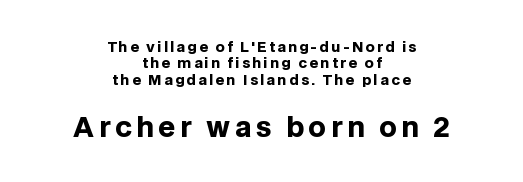
The characters look thick and weighty, a clear bold. Of the two passages, the one underneath uses the larger point size. Descender tails drop into unmarked territory. The paragraph has two soft edges and a firm central axis. It's the straight-up-and-down kind of type.
